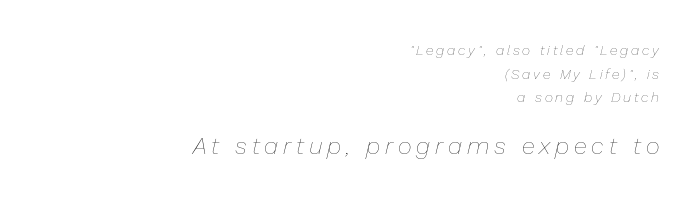
{"italic": "yes", "lean": "right", "slant_degrees": 13, "bold": "no", "underline": "no", "align": "right", "line_spacing": "normal", "line_spacing_ratio": 1.68, "letter_spacing": "wide", "letter_spacing_em": 0.2, "larger_block": "second", "size_ratio": 1.71, "glyph_px": 24}
